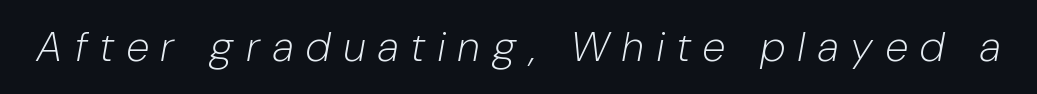
If you drew a line through each stem, it would be angled. Display-style spreading of the glyphs; the letterfit is very open. Proportional: the letters do not fall into vertical columns. No heavy texture on the line: the type isn't bold.
